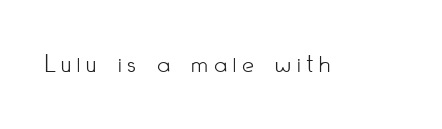
{"italic": "no", "bold": "no", "underline": "no", "letter_spacing": "wide", "letter_spacing_em": 0.24, "glyph_px": 26}
